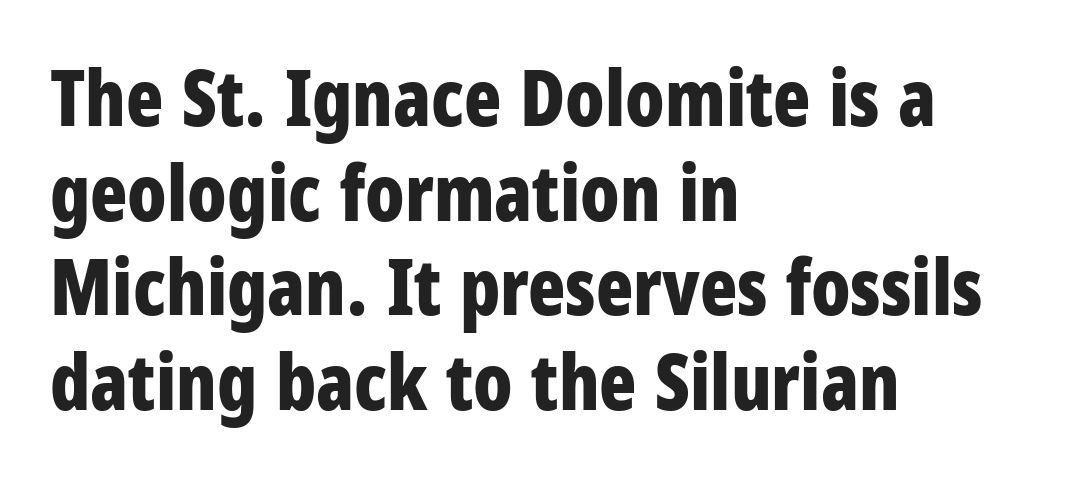
The image shows 77 px bold, condensed sans-serif type, upright; set left-aligned, line spacing 1.23x, normal letter spacing, not underlined; low stroke contrast and a large x-height.
